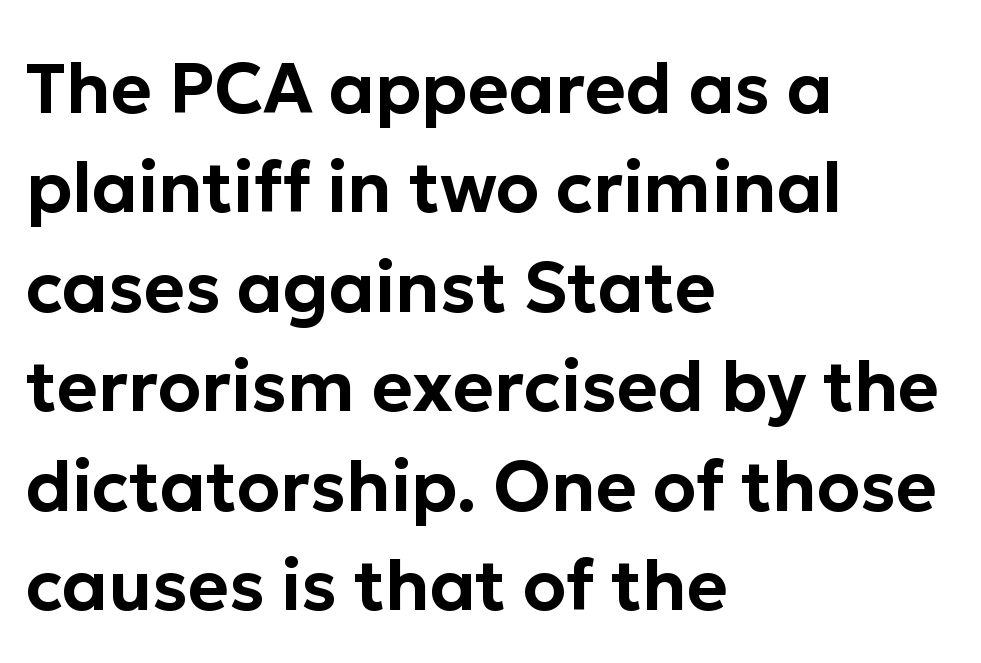
The image shows 70 px sans-serif type, upright; set left-aligned, normal line spacing (1.42x), normal letter spacing, not underlined; low stroke contrast and a medium x-height.
